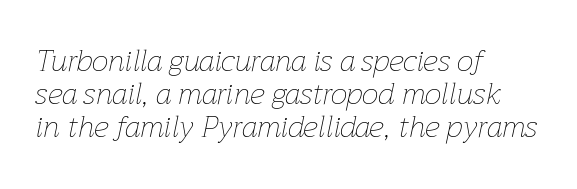
The vertical gap from one line to the next is small. These lines keep a tight, regular rhythm from letter to letter. A typesetter would call this proportional, since set widths differ per character. Anything drawn beneath the words? Only blank space. On a weight scale, this lands at 450 or below.
